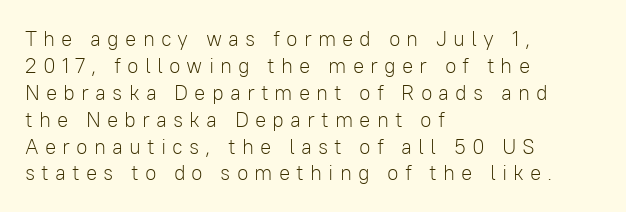
A student would call this left alignment; a typographer would say flush left, rag right. The specimen omits any rule beneath the text block's lines. Upright lettering throughout. Caption: expanded tracking, letters set apart.
